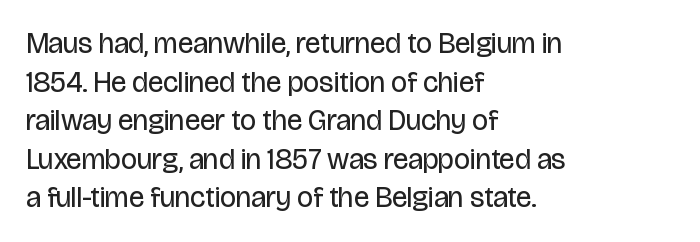
Casual observation: everything's shoved over to the left. Here the glyphs are tracked normally, forming tight word shapes. Rendered with straight, roman letterforms. The face used here is a sans, in the tradition of grotesques and geometrics. In terms of leading, this rendering sits right in the middle. No chunkiness to these letters — they're not bold.
